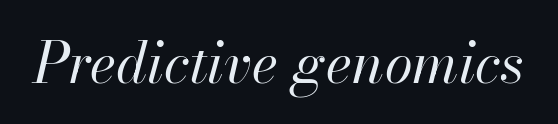
The image shows 57 px regular-weight type, italic (leaning right); set normal letter spacing, not underlined; high stroke contrast and a small x-height.
